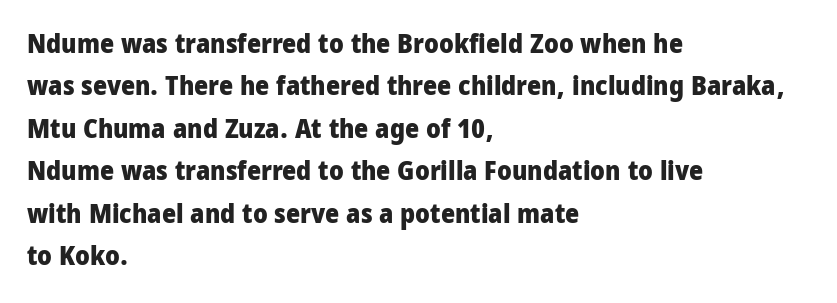
{"italic": "no", "bold": "yes", "underline": "no", "align": "left", "line_spacing": "normal", "line_spacing_ratio": 1.57, "letter_spacing": "normal", "letter_spacing_em": 0.0, "glyph_px": 27}
